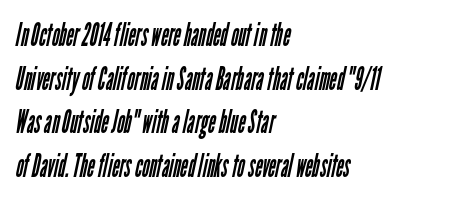
Q: Is the text bold? A: No.
Q: Is the typeface a serif or a sans-serif typeface? A: Sans-serif.
Q: Is the text underlined? A: No.
Q: How is the paragraph aligned? A: Left-aligned.
Q: Is the spacing between letters normal or unusually wide? A: Normal.
Q: Is the spacing between lines tight, normal or loose? A: Normal.
Q: Width (condensed, normal, or wide)? A: Condensed.
Q: Stroke contrast? A: Low.
Q: x-height? A: Medium.
Q: Monospaced? A: No.
